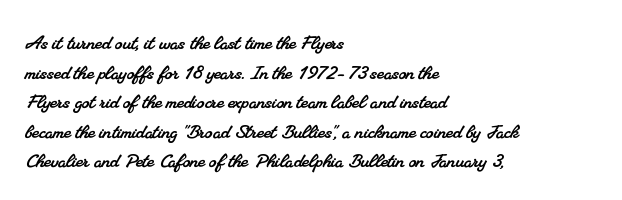
Q: Is the text underlined? A: No.
Q: How is the paragraph aligned? A: Left-aligned.
Q: Is the spacing between letters normal or unusually wide? A: Normal.
